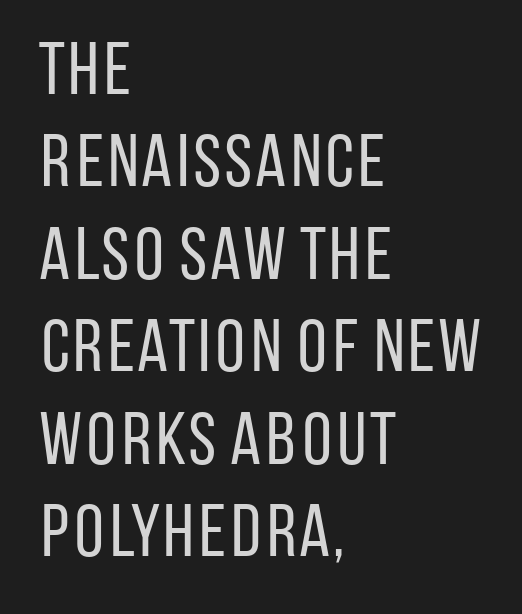
The face used here is a sans, in the tradition of grotesques and geometrics. Has an underline been added? It has not. Every row of glyphs begins at an identical x-position on the left. Proportional: the letters do not fall into vertical columns. In terms of leading, this rendering sits right in the middle. This sample uses plain, unmodified letter spacing.
